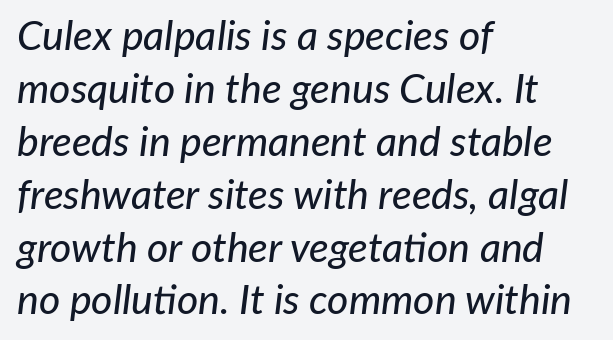
Q: Is the text italic (slanted)? A: Yes, it leans right by about 7 degrees.
Q: Is the text underlined? A: No.
Q: How is the paragraph aligned? A: Left-aligned.
Q: Is the spacing between letters normal or unusually wide? A: Normal.
Q: Is the spacing between lines tight, normal or loose? A: Normal.
Q: Width (condensed, normal, or wide)? A: Normal.
Q: Stroke contrast? A: Low.
Q: x-height? A: Medium.
Q: Monospaced? A: No.
